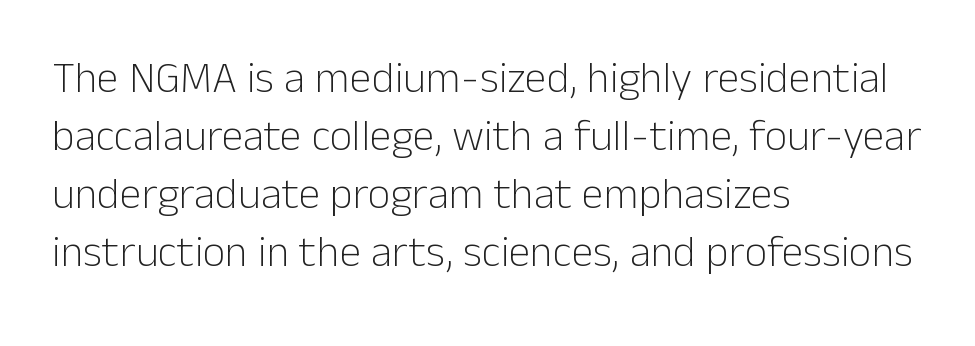
{"serif": "no", "italic": "no", "bold": "no", "weight": "light", "width": "normal", "stroke_contrast": "low", "x_height": "medium", "monospaced": "no", "underline": "no", "align": "left", "line_spacing": "normal", "line_spacing_ratio": 1.32, "letter_spacing": "normal", "letter_spacing_em": 0.0, "glyph_px": 44}
